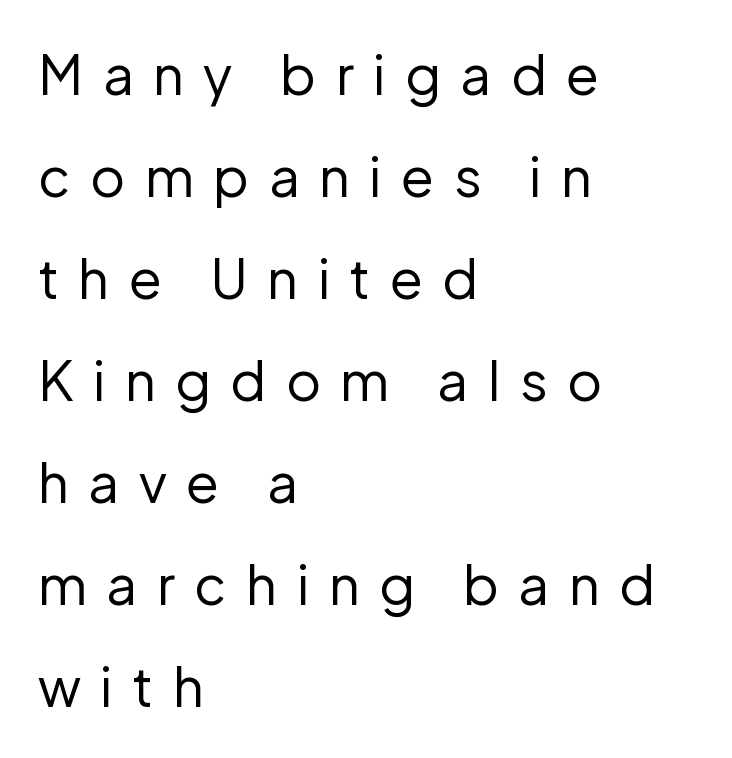
{"serif": "no", "italic": "no", "bold": "no", "weight": "regular", "width": "normal", "stroke_contrast": "low", "x_height": "medium", "monospaced": "no", "underline": "no", "align": "left", "line_spacing_ratio": 1.89, "letter_spacing": "wide", "letter_spacing_em": 0.36, "glyph_px": 54}
